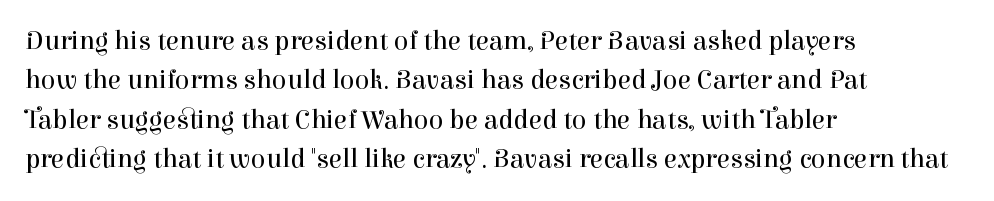
{"italic": "no", "bold": "no", "underline": "no", "align": "left", "line_spacing": "normal", "line_spacing_ratio": 1.46, "letter_spacing": "normal", "letter_spacing_em": 0.0, "glyph_px": 27}
